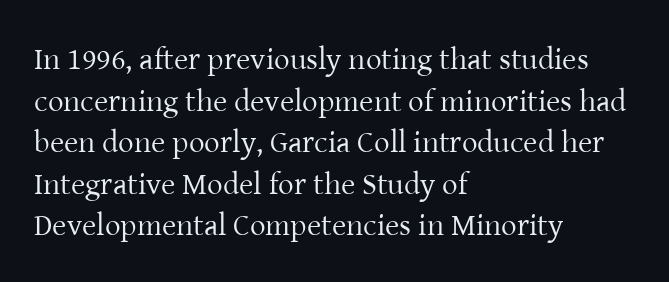
The image shows 31 px regular-weight serif type, upright; set left-aligned, normal line spacing (1.34x), normal letter spacing, not underlined; low stroke contrast and a medium x-height.
